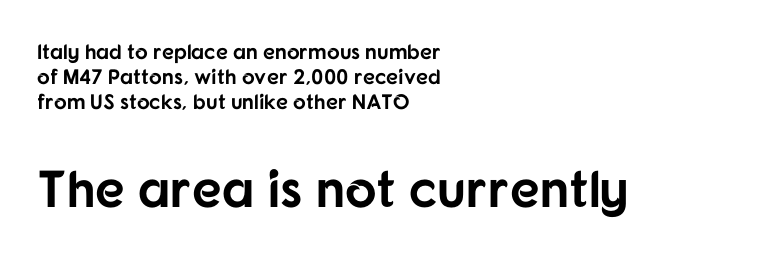
The image shows 52 px bold sans-serif type, upright; set left-aligned, line spacing 1.19x, normal letter spacing, not underlined; the second (bottom) block is 2.48x larger; low stroke contrast and a medium x-height.
